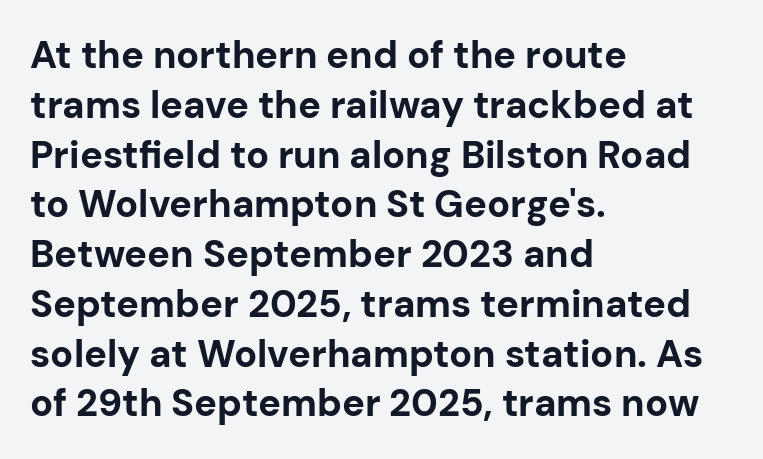
Q: Is the text bold? A: Yes.
Q: Is the text italic (slanted)? A: No, it is upright.
Q: Is the typeface a serif or a sans-serif typeface? A: Sans-serif.
Q: Is the text underlined? A: No.
Q: How is the paragraph aligned? A: Left-aligned.
Q: Is the spacing between letters normal or unusually wide? A: Normal.
Q: Is the spacing between lines tight, normal or loose? A: Normal.
Q: Width (condensed, normal, or wide)? A: Normal.
Q: Stroke contrast? A: Low.
Q: x-height? A: Medium.
Q: Monospaced? A: No.
